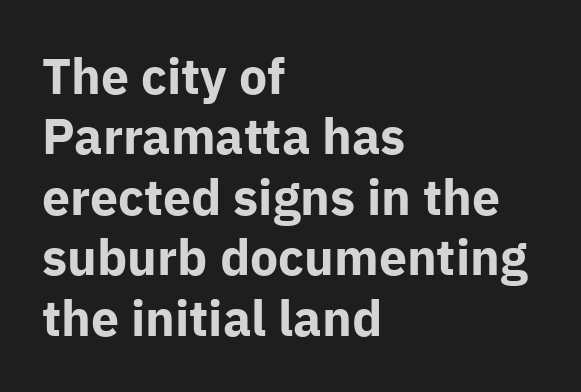
{"serif": "no", "italic": "no", "bold": "yes", "weight": "bold", "width": "normal", "stroke_contrast": "low", "x_height": "medium", "monospaced": "no", "underline": "no", "align": "left", "line_spacing_ratio": 1.21, "letter_spacing": "normal", "letter_spacing_em": 0.0, "glyph_px": 50}
